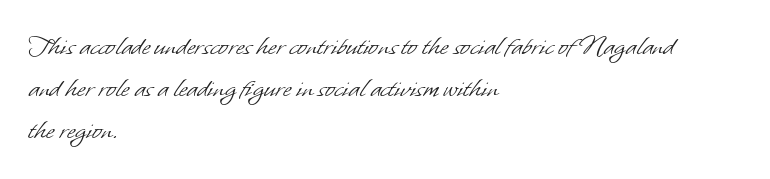
The image shows 29 px light sans-serif type; set left-aligned, normal line spacing (1.45x), normal letter spacing, not underlined; low stroke contrast and a small x-height.
